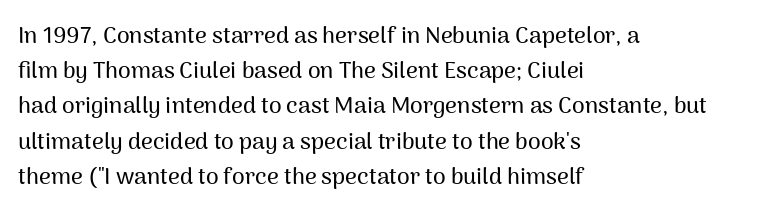
The image shows 23 px text type, upright; set left-aligned, normal line spacing (1.53x), normal letter spacing, not underlined.
